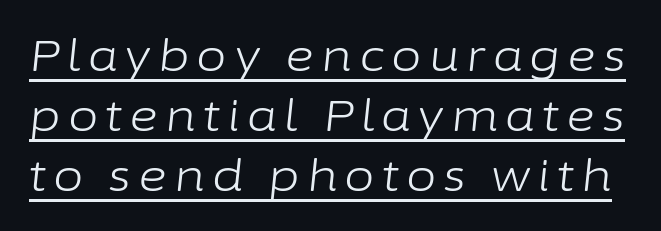
The image shows 44 px light type, italic (leaning right); set normal line spacing (1.36x), underlined; low stroke contrast and a medium x-height.
